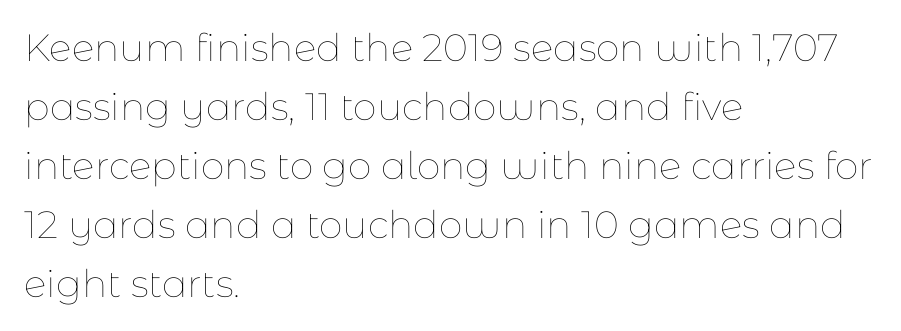
{"italic": "no", "bold": "no", "weight": "thin", "width": "normal", "stroke_contrast": "low", "x_height": "medium", "monospaced": "no", "underline": "no", "align": "left", "line_spacing": "normal", "line_spacing_ratio": 1.55, "letter_spacing": "normal", "letter_spacing_em": 0.0, "glyph_px": 38}
